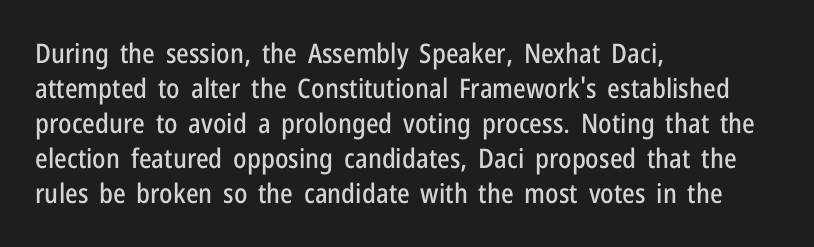
{"italic": "no", "underline": "no", "align": "left", "line_spacing": "normal", "line_spacing_ratio": 1.3, "letter_spacing": "normal", "letter_spacing_em": 0.0, "glyph_px": 27}
